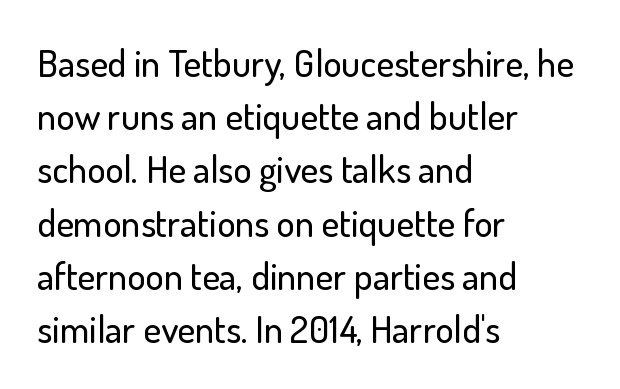
The image shows 38 px sans-serif type, upright; set left-aligned, normal line spacing (1.4x), normal letter spacing, not underlined; low stroke contrast and a small x-height.
